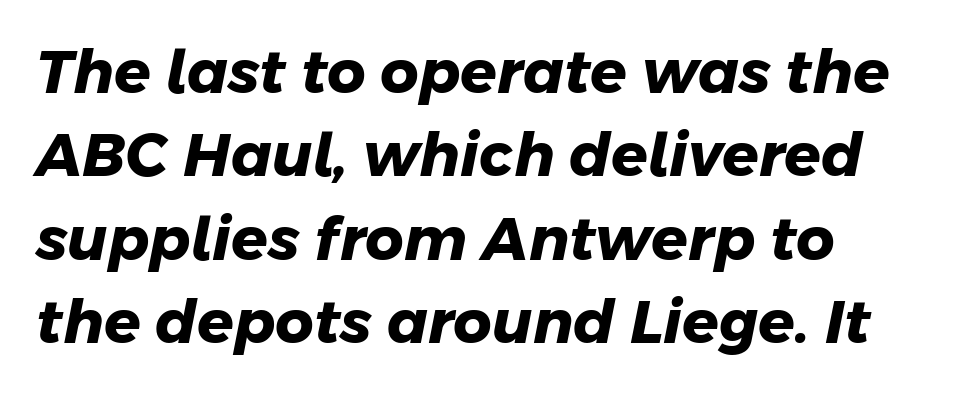
{"serif": "no", "bold": "yes", "weight": "heavy", "width": "normal", "stroke_contrast": "low", "x_height": "medium", "monospaced": "no", "underline": "no", "align": "left", "line_spacing": "normal", "line_spacing_ratio": 1.39, "letter_spacing": "normal", "letter_spacing_em": 0.0, "glyph_px": 60}
